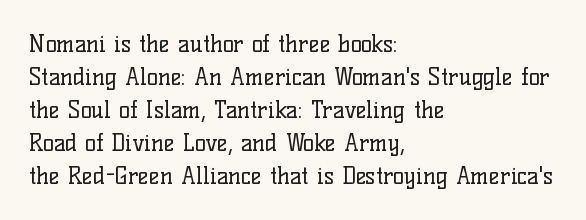
The image shows 23 px text type, upright; set left-aligned, normal line spacing (1.44x), normal letter spacing, not underlined.
